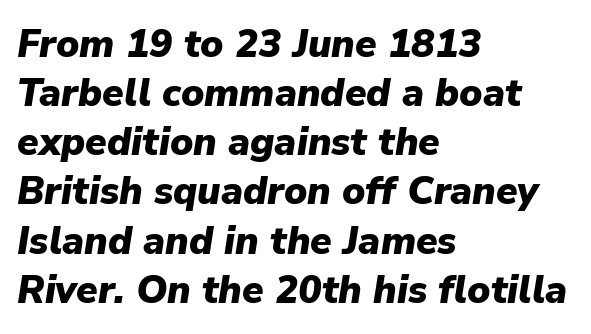
Line starts are locked; line ends wander. Vertical spacing — default. You could call the tracking neutral — neither tight nor loose. I'd describe the lettering as bold — thick and assertive. Descenders are the only things crossing below the line.
